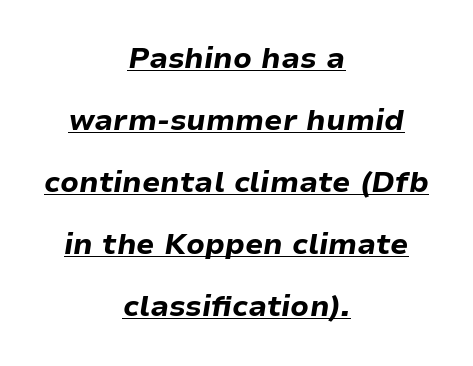
Q: Is the text bold? A: Yes.
Q: Is the text italic (slanted)? A: Yes, it leans right by about 9 degrees.
Q: Is the text underlined? A: Yes.
Q: How is the paragraph aligned? A: Centered.
Q: Is the spacing between letters normal or unusually wide? A: Normal.
Q: Is the spacing between lines tight, normal or loose? A: Loose.
Q: Width (condensed, normal, or wide)? A: Normal.
Q: Stroke contrast? A: Low.
Q: x-height? A: Medium.
Q: Monospaced? A: No.
